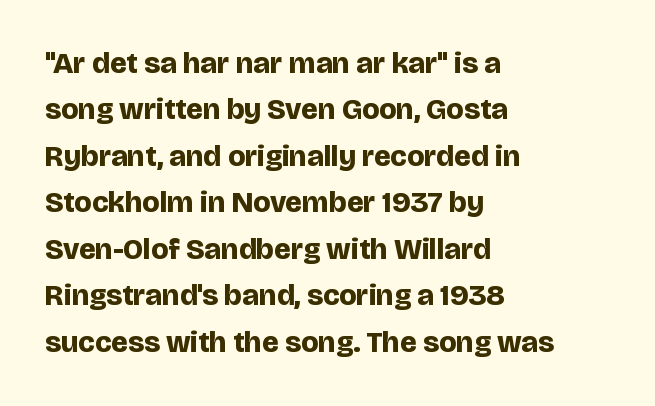
Compared with a centered layout, this one pins lines to the left instead. Proportional: the letters do not fall into vertical columns. Notice how descenders clear the ascenders below comfortably — that's standard leading. Chunky letters — that's bold for sure.
